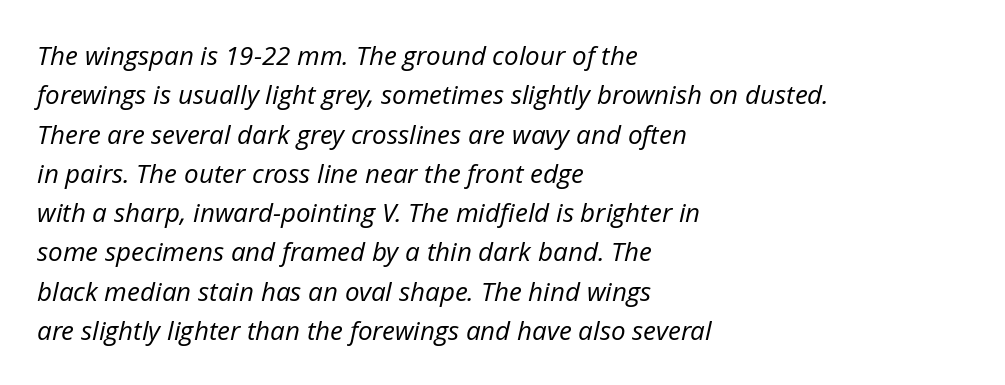
Q: Is the text bold? A: No.
Q: Is the text italic (slanted)? A: Yes, it leans right by about 12 degrees.
Q: Is the text underlined? A: No.
Q: How is the paragraph aligned? A: Left-aligned.
Q: Is the spacing between letters normal or unusually wide? A: Normal.
Q: Is the spacing between lines tight, normal or loose? A: Normal.
